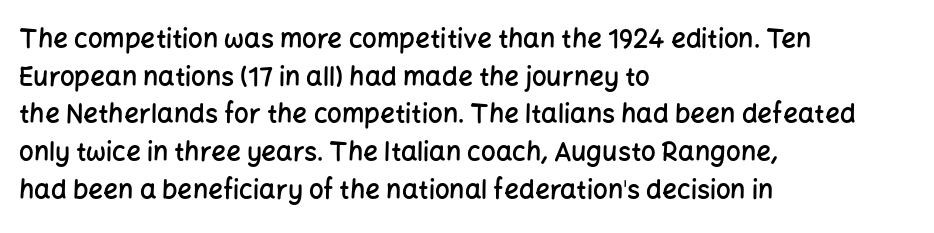
The image shows 26 px text type, upright; set left-aligned, normal line spacing (1.45x), normal letter spacing, not underlined.
